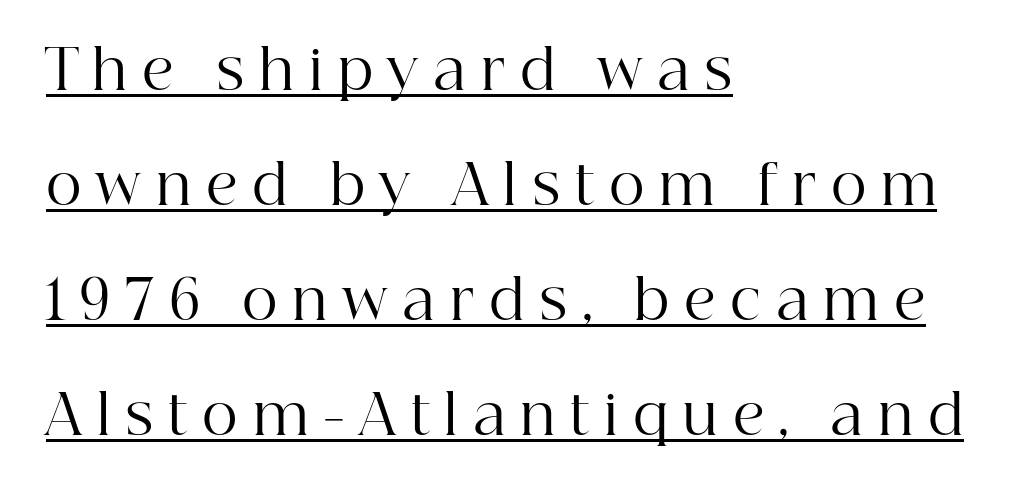
The image shows 55 px regular-weight serif type, upright; set left-aligned, loose line spacing (2.09x), unusually wide letter spacing (+0.27 em), underlined; high stroke contrast and a medium x-height.
